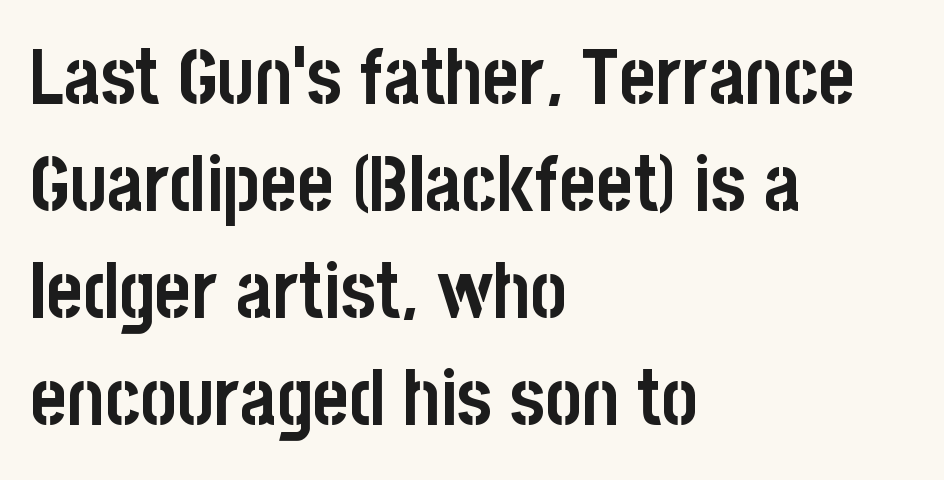
The passage shown is typed in a proportional face where columns would drift. The lettering stays uniformly vertical, giving the passage a roman look. Emphasis by weight is at full strength: bold. The paragraph has a hard left edge and a soft right edge. Glyph-to-glyph distance matches everyday printed text.
